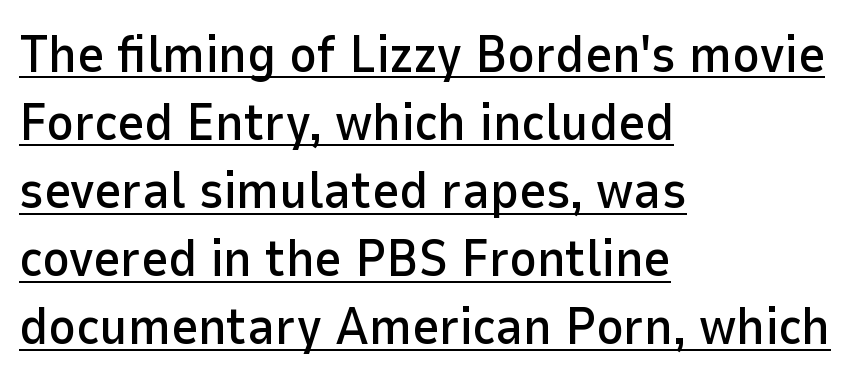
Q: Is the text italic (slanted)? A: No, it is upright.
Q: Is the typeface a serif or a sans-serif typeface? A: Sans-serif.
Q: Is the text underlined? A: Yes.
Q: How is the paragraph aligned? A: Left-aligned.
Q: Is the spacing between letters normal or unusually wide? A: Normal.
Q: Is the spacing between lines tight, normal or loose? A: Normal.
Q: Width (condensed, normal, or wide)? A: Normal.
Q: Stroke contrast? A: Low.
Q: x-height? A: Medium.
Q: Monospaced? A: No.
